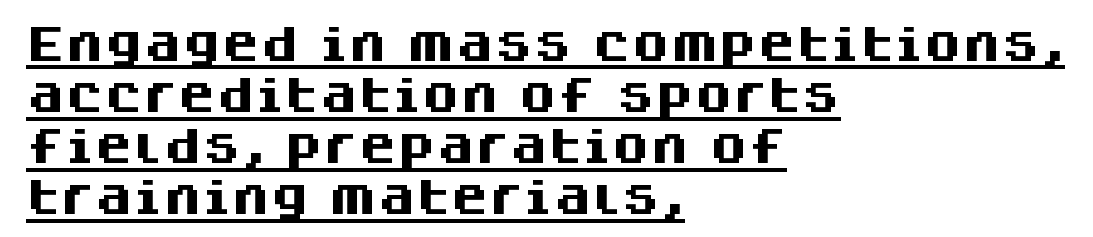
Typeset ragged right — the left edge is the straight one. Underline: present. Every letter is thick-stroked: bold, no question. The letterforms sit shoulder to shoulder at normal distance. The rendering uses natural spacing where letterforms have individual widths. Style check: upright.
